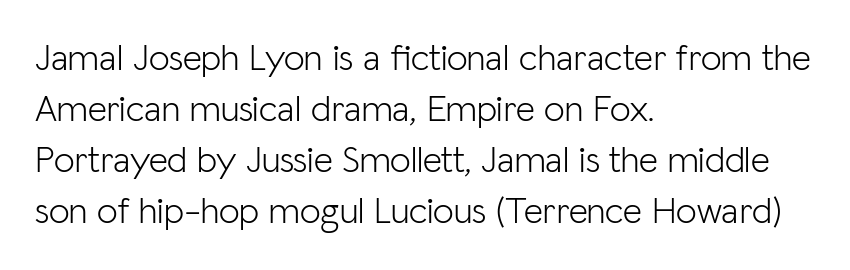
Posture: straight, roman, zero tilt. The face looks like a standard text weight, possibly lighter. Do the characters align in a grid? No, the font is proportional. Just letters on the line, the space beneath them empty. This sample keeps an unexceptional amount of space between lines.
